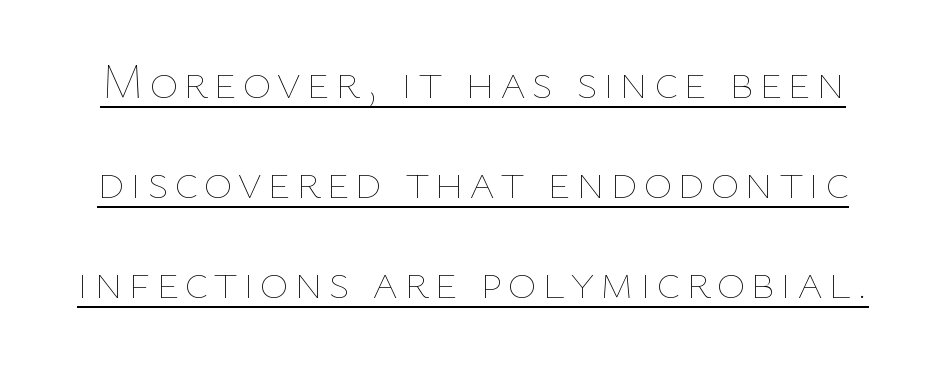
{"italic": "no", "bold": "no", "weight": "thin", "width": "normal", "stroke_contrast": "low", "x_height": "medium", "monospaced": "no", "underline": "yes", "line_spacing": "loose", "line_spacing_ratio": 2.0, "glyph_px": 50}
